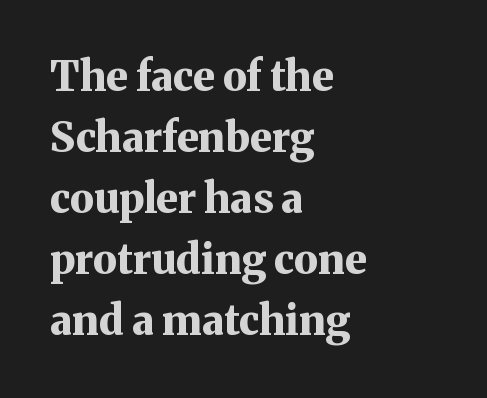
This rendering leaves character spacing at its baseline value. Glance below the letters and you will spot only blank space. These lines are set flush left with a ragged right edge. Is this a fixed-width face? No — the glyphs have proportional, varying widths. Italic? Not at all — the glyphs are vertical.
